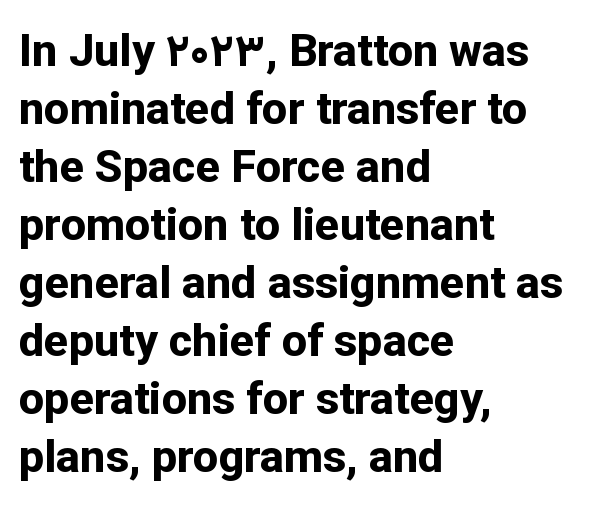
Q: Is the text bold? A: Yes.
Q: Is the text italic (slanted)? A: No, it is upright.
Q: Is the typeface a serif or a sans-serif typeface? A: Sans-serif.
Q: Is the text underlined? A: No.
Q: How is the paragraph aligned? A: Left-aligned.
Q: Is the spacing between letters normal or unusually wide? A: Normal.
Q: Is the spacing between lines tight, normal or loose? A: Normal.
Q: Width (condensed, normal, or wide)? A: Normal.
Q: Stroke contrast? A: Low.
Q: x-height? A: Medium.
Q: Monospaced? A: No.
